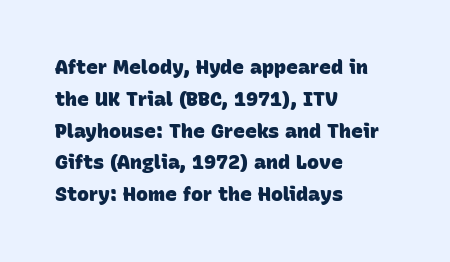
Students, this is bold: see how much ink each stroke carries. The letterforms sit shoulder to shoulder at normal distance. Does the copy run flush right? No — it runs flush left. Bare-footed words on every line.
